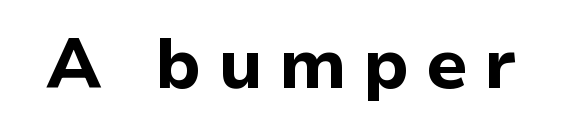
{"serif": "no", "italic": "no", "bold": "yes", "weight": "bold", "width": "normal", "stroke_contrast": "low", "x_height": "medium", "monospaced": "no", "underline": "no", "letter_spacing": "wide", "letter_spacing_em": 0.23, "glyph_px": 70}
